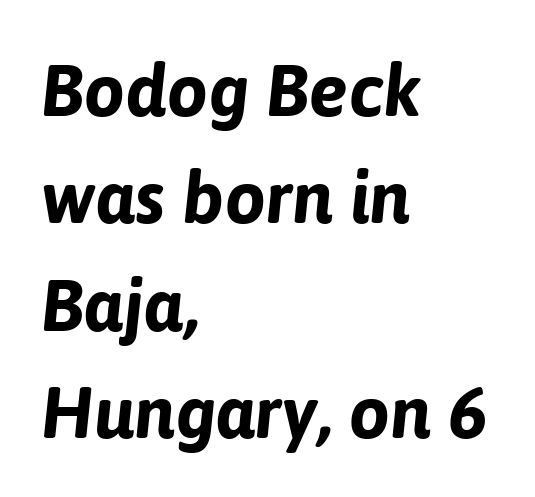
Q: Is the text bold? A: Yes.
Q: Is the text italic (slanted)? A: Yes, it leans right by about 6 degrees.
Q: Is the text underlined? A: No.
Q: How is the paragraph aligned? A: Left-aligned.
Q: Is the spacing between letters normal or unusually wide? A: Normal.
Q: Is the spacing between lines tight, normal or loose? A: Normal.
Q: Width (condensed, normal, or wide)? A: Normal.
Q: Stroke contrast? A: Low.
Q: x-height? A: Medium.
Q: Monospaced? A: No.
